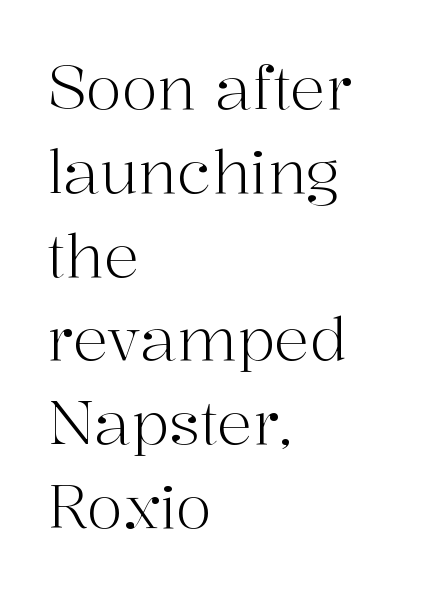
The image shows 59 px light serif type, upright; set left-aligned, normal line spacing (1.42x), normal letter spacing, not underlined; high stroke contrast and a medium x-height.
